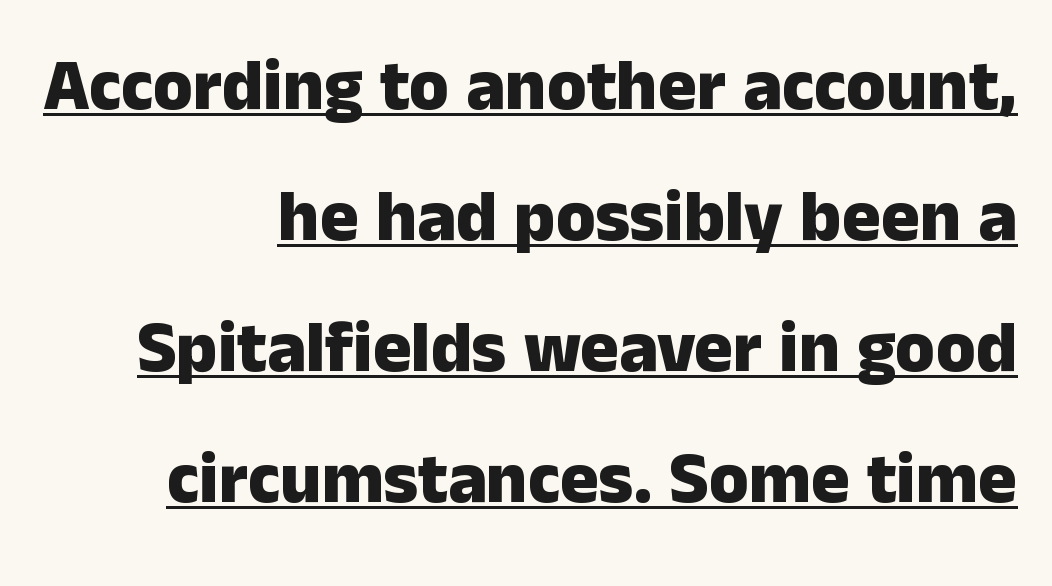
{"serif": "no", "italic": "no", "bold": "yes", "weight": "heavy", "width": "normal", "stroke_contrast": "low", "x_height": "medium", "monospaced": "no", "underline": "yes", "align": "right", "line_spacing_ratio": 1.82, "letter_spacing": "normal", "letter_spacing_em": 0.0, "glyph_px": 72}
